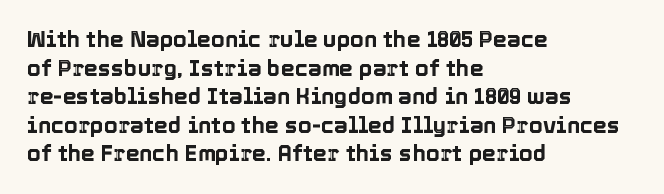
{"italic": "no", "underline": "no", "align": "left", "line_spacing": "normal", "line_spacing_ratio": 1.3, "letter_spacing": "normal", "letter_spacing_em": 0.0, "glyph_px": 22}
